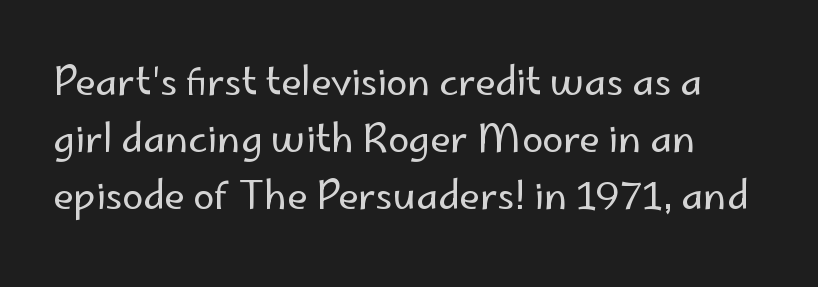
{"serif": "no", "italic": "no", "bold": "no", "weight": "regular", "width": "normal", "stroke_contrast": "low", "x_height": "small", "monospaced": "no", "underline": "no", "line_spacing": "normal", "line_spacing_ratio": 1.5, "letter_spacing": "normal", "letter_spacing_em": 0.0, "glyph_px": 38}
